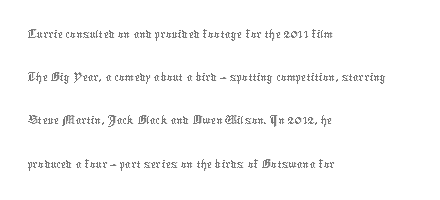
The image shows 29 px thin type, upright; set left-aligned, normal line spacing (1.49x), normal letter spacing, not underlined; low stroke contrast and a medium x-height.
